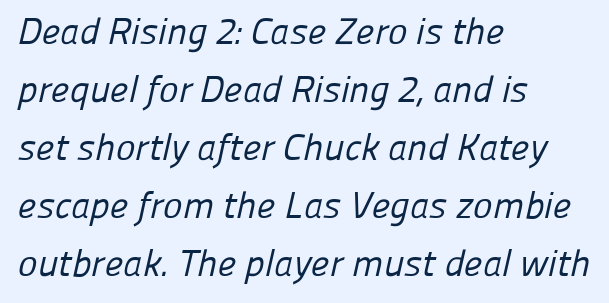
Clear beneath every line of the passage. A typesetter would call this proportional, since set widths differ per character. In terms of leading, this rendering sits right in the middle. A sans-serif font was chosen for this passage. Letters have the restrained weight of plain body copy at most.
